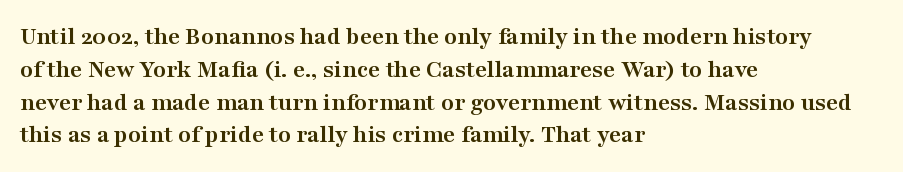
The image shows 26 px bold type, upright; set left-aligned, normal line spacing (1.26x), normal letter spacing, not underlined.
